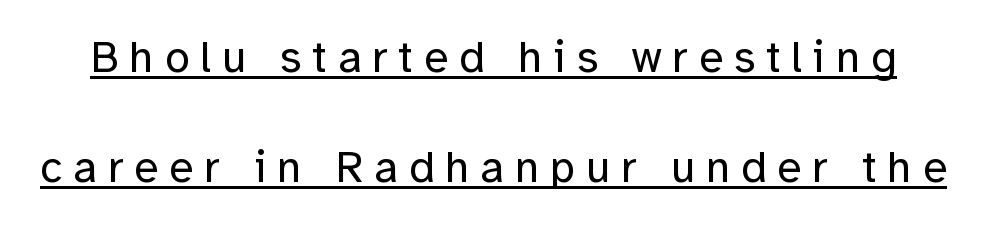
The image shows 45 px regular-weight sans-serif type, upright; set loose line spacing (2.45x), unusually wide letter spacing (+0.24 em), underlined; low stroke contrast and a medium x-height.
